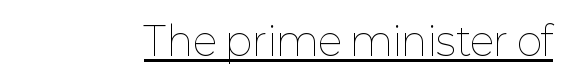
{"italic": "no", "bold": "no", "weight": "thin", "width": "normal", "stroke_contrast": "low", "x_height": "medium", "monospaced": "no", "underline": "yes", "letter_spacing": "normal", "letter_spacing_em": 0.0, "glyph_px": 39}
